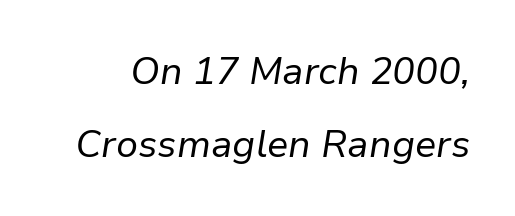
Leading is clearly above the norm, producing a sparse column. No word sits above an underline. No extra tracking has been applied to these lines. The letters look calm and open, with moderate or lighter stems. Yep, that's italic — everything's leaning. The rendering uses natural spacing where letterforms have individual widths.
